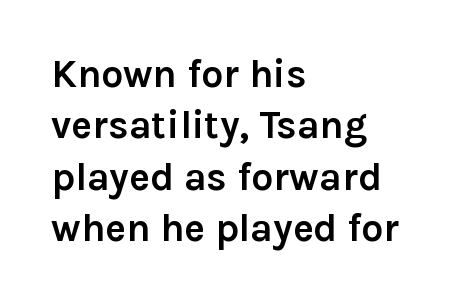
The image shows 39 px semibold sans-serif type, upright; set left-aligned, normal line spacing (1.32x), normal letter spacing, not underlined; low stroke contrast and a medium x-height.
